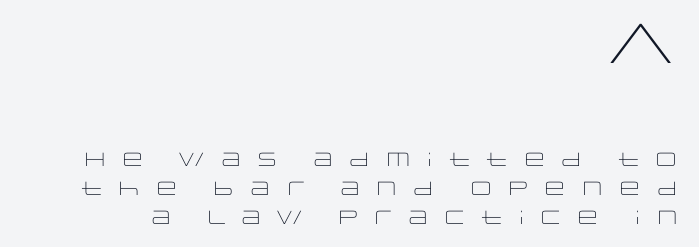
Do the characters align in a grid? No, the font is proportional. Display-style spreading of the glyphs; the letterfit is very open. The strokes are not fattened; the text isn't bold. Just letters on the line, the space beneath them empty. Unlike italic type, these characters show no tilt at all.
